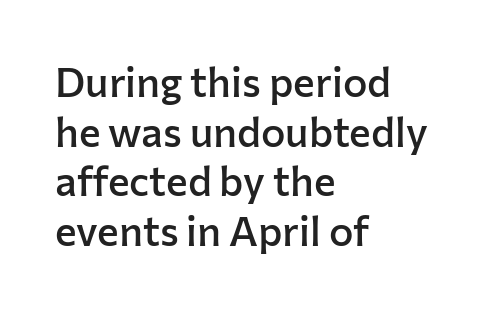
The foot of each line stays bare and open. One-word summary of the alignment: left. Check where the strokes stop: nothing finishes them off — pure sans. Summary of weight: moderately heavy, a semibold. Do the letters lean? They stand straight. Each letter keeps its own natural width here, so spacing adapts to shape.
